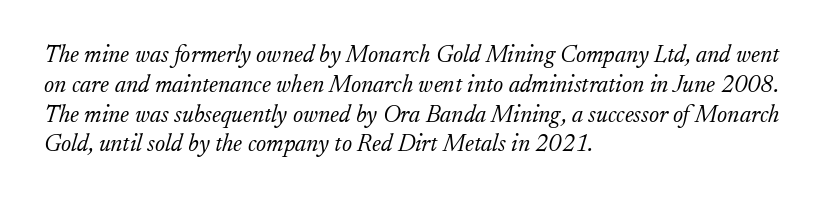
The image shows 24 px text type, italic (leaning right); set left-aligned, line spacing 1.24x, normal letter spacing, not underlined.
